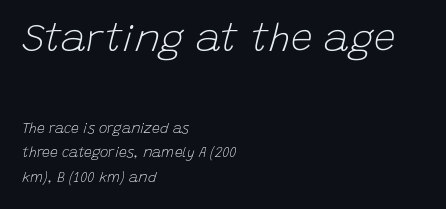
{"italic": "yes", "lean": "right", "slant_degrees": 15, "bold": "no", "weight": "light", "width": "normal", "stroke_contrast": "low", "x_height": "large", "monospaced": "no", "underline": "no", "align": "left", "line_spacing_ratio": 1.76, "letter_spacing": "normal", "letter_spacing_em": 0.0, "larger_block": "first", "size_ratio": 2.79, "glyph_px": 39}
